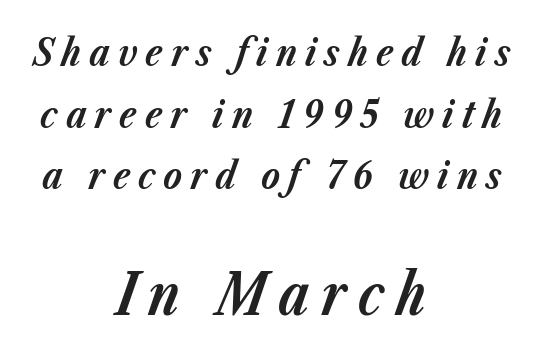
The image shows 57 px bold type, italic (leaning right); set centered, normal line spacing (1.62x), unusually wide letter spacing (+0.21 em), not underlined; the second (bottom) block is 1.5x larger; low stroke contrast and a medium x-height.
